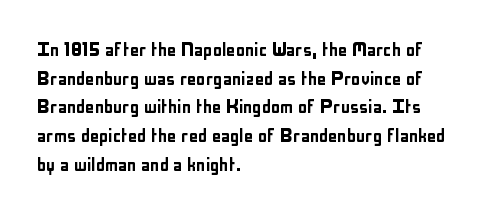
{"italic": "no", "underline": "no", "align": "left", "line_spacing": "normal", "line_spacing_ratio": 1.25, "letter_spacing": "normal", "letter_spacing_em": 0.0, "glyph_px": 23}
